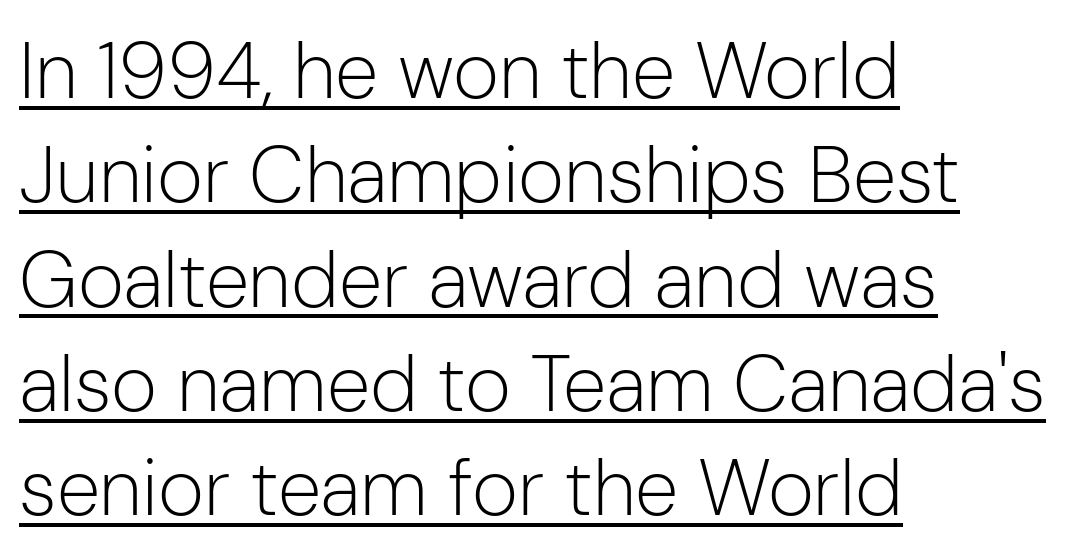
The image shows 79 px light sans-serif type, upright; set left-aligned, normal line spacing (1.32x), normal letter spacing, underlined; low stroke contrast and a medium x-height.
